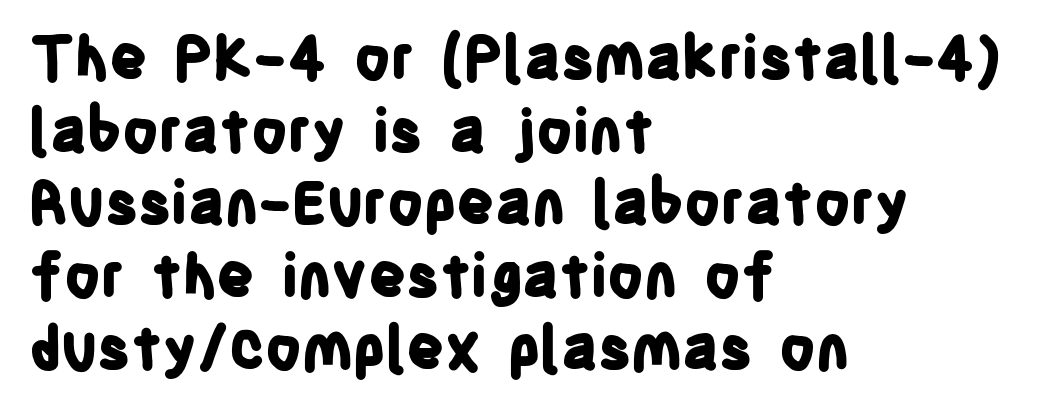
The image shows 59 px bold, condensed sans-serif type, upright; set left-aligned, line spacing 1.23x, normal letter spacing, not underlined; low stroke contrast and a large x-height.
